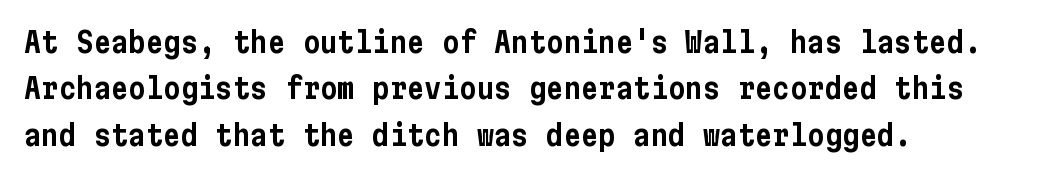
The image shows 29 px condensed sans-serif type, upright; set left-aligned, normal line spacing (1.6x), normal letter spacing, not underlined; low stroke contrast and a medium x-height.
